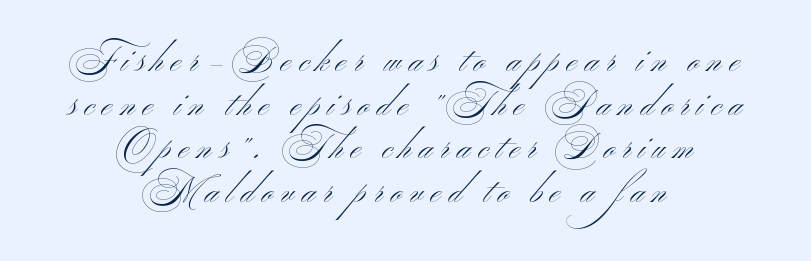
Decoration check: the copy has no underline. If you folded the block vertically in half, each line would mirror itself in length. Looks like regular typesetting: each glyph gets only the width it needs. The gaps between neighbouring characters are conspicuously large. Weight: not bold — regular or lighter.
